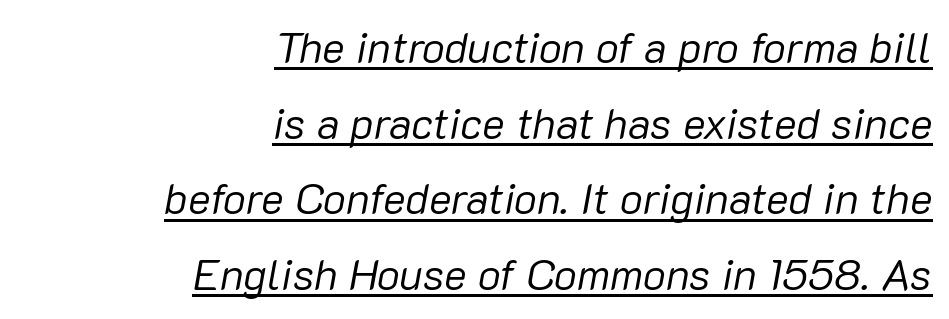
Notice how the stems are inclined rather than vertical — that's the hallmark of italics. Nobody touched the tracking dial on this one. Beneath each row of characters lies a ruled line. Stroke thickness stays within the range of a standard reading face or lighter.
